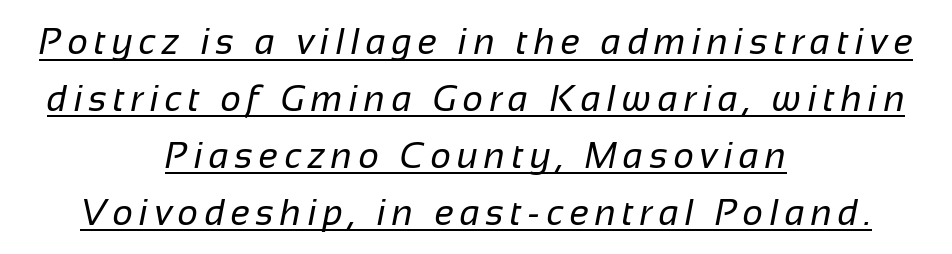
Q: Is the text bold? A: No.
Q: Is the typeface a serif or a sans-serif typeface? A: Sans-serif.
Q: Is the text underlined? A: Yes.
Q: How is the paragraph aligned? A: Centered.
Q: Is the spacing between lines tight, normal or loose? A: Normal.
Q: Width (condensed, normal, or wide)? A: Normal.
Q: Stroke contrast? A: Low.
Q: x-height? A: Medium.
Q: Monospaced? A: No.
